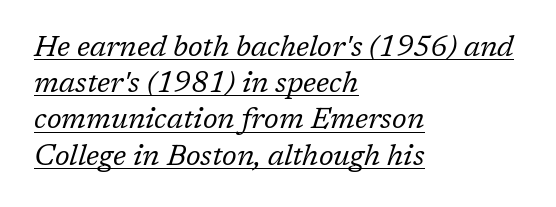
{"serif": "yes", "italic": "yes", "lean": "right", "slant_degrees": 17, "bold": "no", "weight": "regular", "width": "normal", "stroke_contrast": "low", "x_height": "medium", "monospaced": "no", "underline": "yes", "align": "left", "line_spacing": "normal", "line_spacing_ratio": 1.25, "letter_spacing": "normal", "letter_spacing_em": 0.0, "glyph_px": 29}
